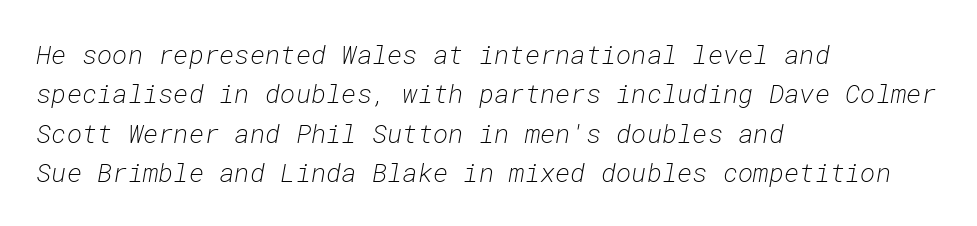
The image shows 26 px text type, italic (leaning right); set left-aligned, normal line spacing (1.51x), normal letter spacing, not underlined.
